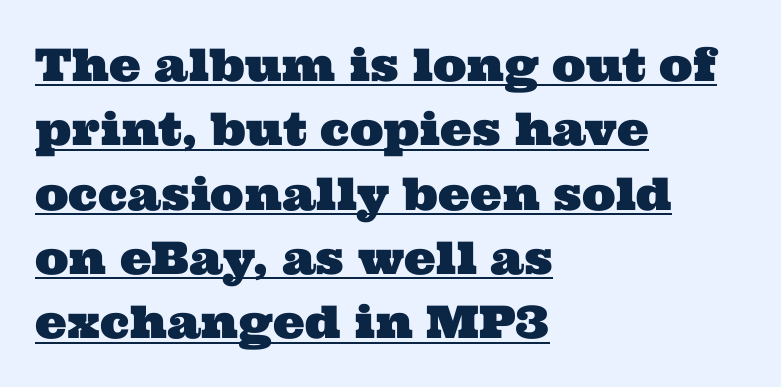
{"serif": "yes", "width": "wide", "stroke_contrast": "medium", "x_height": "medium", "monospaced": "no", "underline": "yes", "align": "left", "line_spacing": "normal", "line_spacing_ratio": 1.43, "letter_spacing": "normal", "letter_spacing_em": 0.0, "glyph_px": 45}
